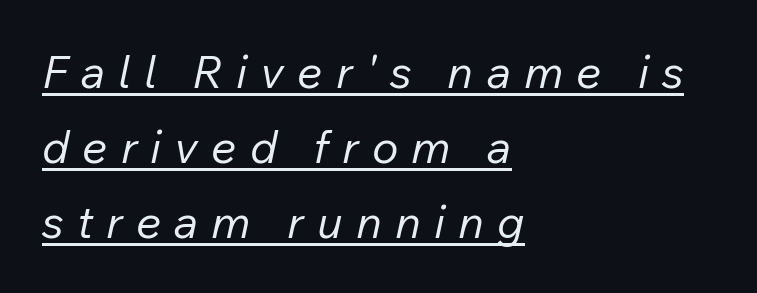
{"italic": "yes", "lean": "right", "slant_degrees": 12, "bold": "no", "weight": "regular", "width": "normal", "stroke_contrast": "low", "x_height": "medium", "monospaced": "no", "underline": "yes", "align": "left", "line_spacing": "normal", "line_spacing_ratio": 1.67, "letter_spacing": "wide", "letter_spacing_em": 0.29, "glyph_px": 45}
